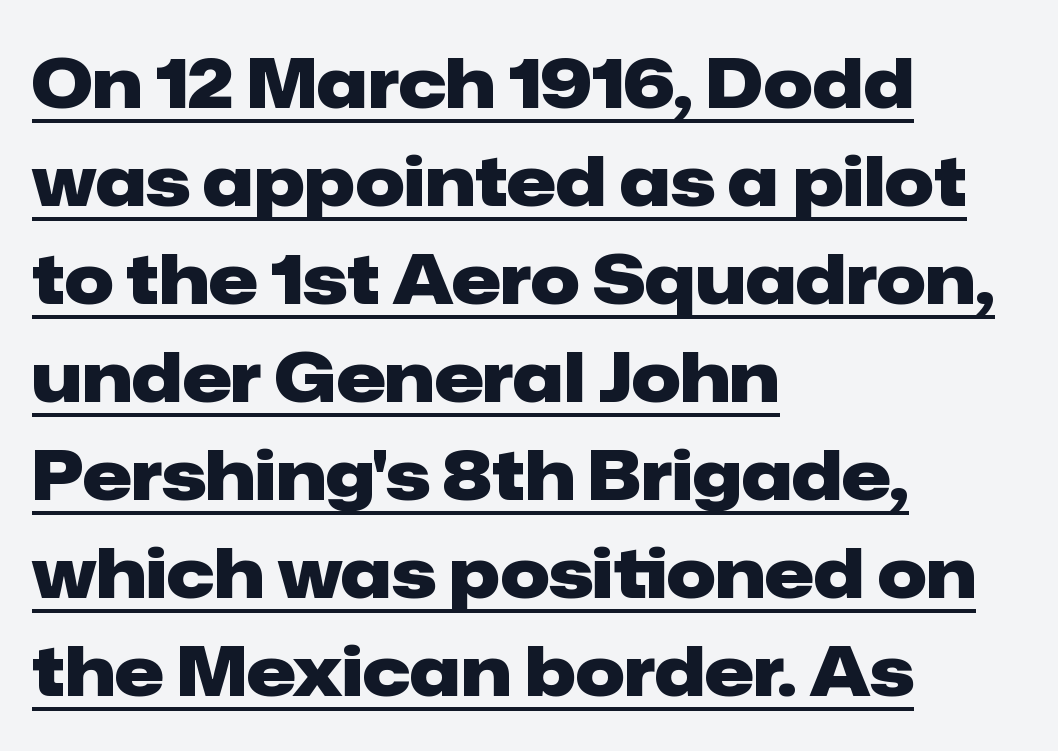
Posture: vertical. The letters sit at their default tracking, neither squeezed nor spread. Students, this is bold: see how much ink each stroke carries. A rule runs beneath these lines of type.
